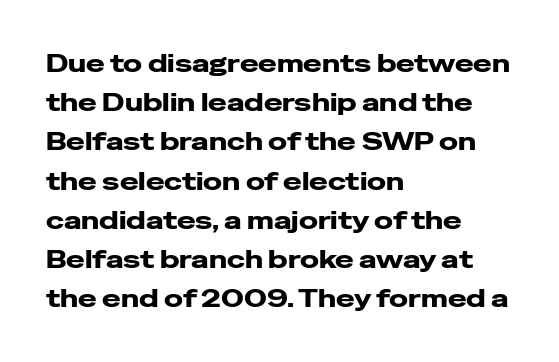
Q: Is the text bold? A: Yes.
Q: Is the text italic (slanted)? A: No, it is upright.
Q: Is the text underlined? A: No.
Q: How is the paragraph aligned? A: Left-aligned.
Q: Is the spacing between letters normal or unusually wide? A: Normal.
Q: Is the spacing between lines tight, normal or loose? A: Normal.
